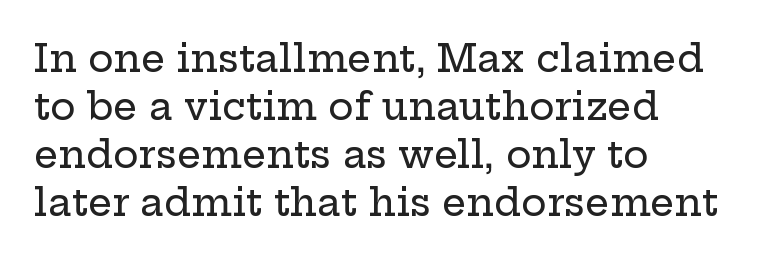
Q: Is the text italic (slanted)? A: No, it is upright.
Q: Is the typeface a serif or a sans-serif typeface? A: Serif.
Q: Is the text underlined? A: No.
Q: How is the paragraph aligned? A: Left-aligned.
Q: Is the spacing between letters normal or unusually wide? A: Normal.
Q: Is the spacing between lines tight, normal or loose? A: Normal.
Q: Width (condensed, normal, or wide)? A: Wide.
Q: Stroke contrast? A: Low.
Q: x-height? A: Medium.
Q: Monospaced? A: No.
